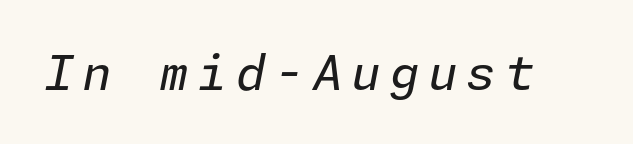
The image shows 48 px regular-weight type, italic (leaning right); set not underlined; low stroke contrast and a medium x-height.
